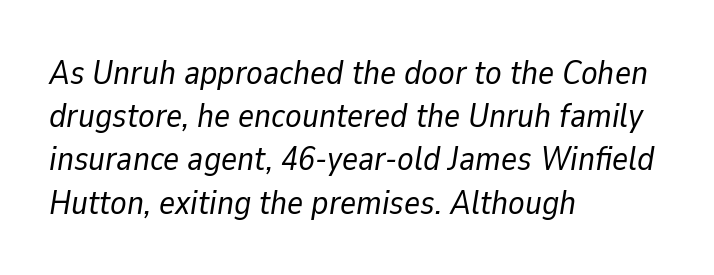
{"italic": "yes", "lean": "right", "slant_degrees": 9, "bold": "no", "weight": "regular", "width": "normal", "stroke_contrast": "low", "x_height": "medium", "monospaced": "no", "underline": "no", "align": "left", "line_spacing": "normal", "line_spacing_ratio": 1.27, "letter_spacing": "normal", "letter_spacing_em": 0.0, "glyph_px": 34}
